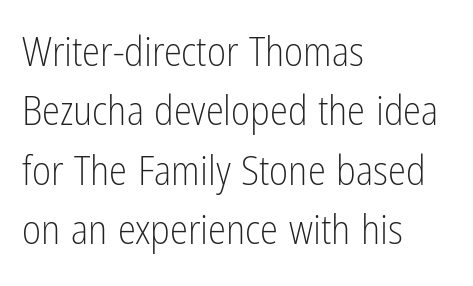
The horizontal fit of the characters is conventional and even. Quick note: not italic, upright. Are there feet on the stems? There aren't — it's a sans. A typesetter would call this proportional, since set widths differ per character.
